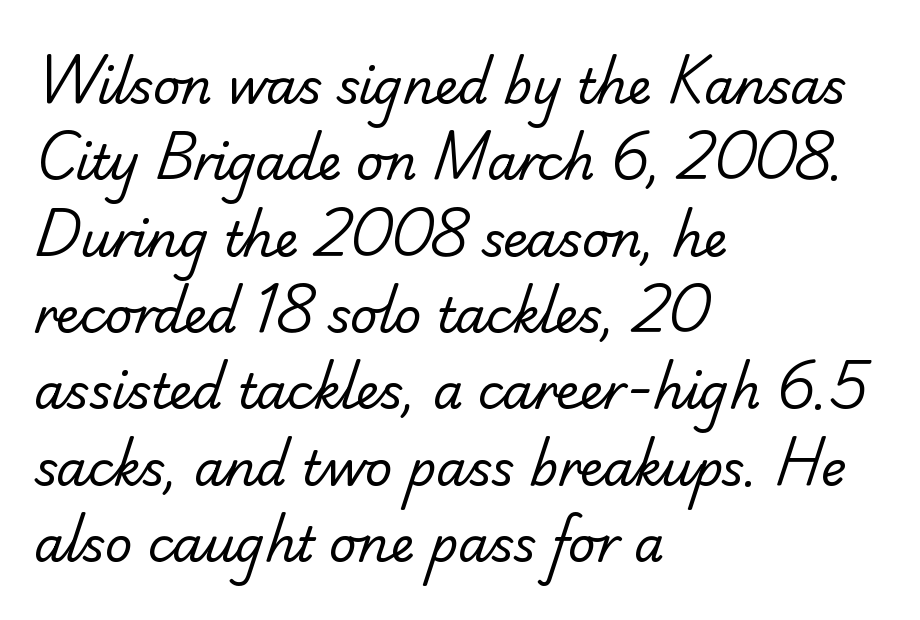
{"serif": "no", "bold": "no", "weight": "regular", "width": "normal", "stroke_contrast": "low", "x_height": "small", "monospaced": "no", "underline": "no", "align": "left", "line_spacing": "normal", "line_spacing_ratio": 1.59, "letter_spacing": "normal", "letter_spacing_em": 0.0, "glyph_px": 48}
